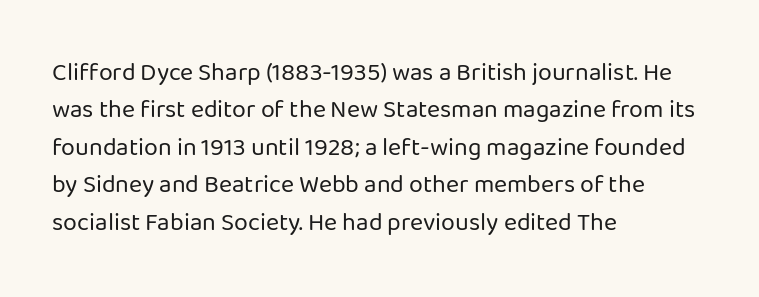
{"italic": "no", "bold": "no", "underline": "no", "align": "left", "line_spacing": "normal", "line_spacing_ratio": 1.5, "letter_spacing": "normal", "letter_spacing_em": 0.0, "glyph_px": 25}
